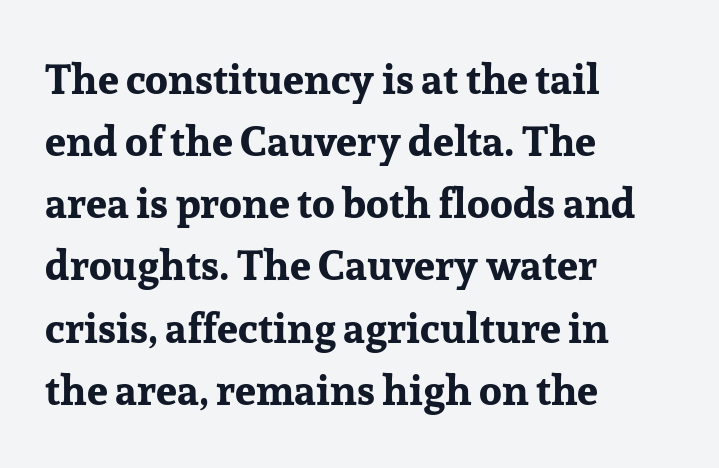
Q: Is the text bold? A: Yes.
Q: Is the text italic (slanted)? A: No, it is upright.
Q: Is the typeface a serif or a sans-serif typeface? A: Serif.
Q: Is the text underlined? A: No.
Q: How is the paragraph aligned? A: Left-aligned.
Q: Is the spacing between letters normal or unusually wide? A: Normal.
Q: Is the spacing between lines tight, normal or loose? A: Normal.
Q: Width (condensed, normal, or wide)? A: Normal.
Q: Stroke contrast? A: Low.
Q: x-height? A: Medium.
Q: Monospaced? A: No.
